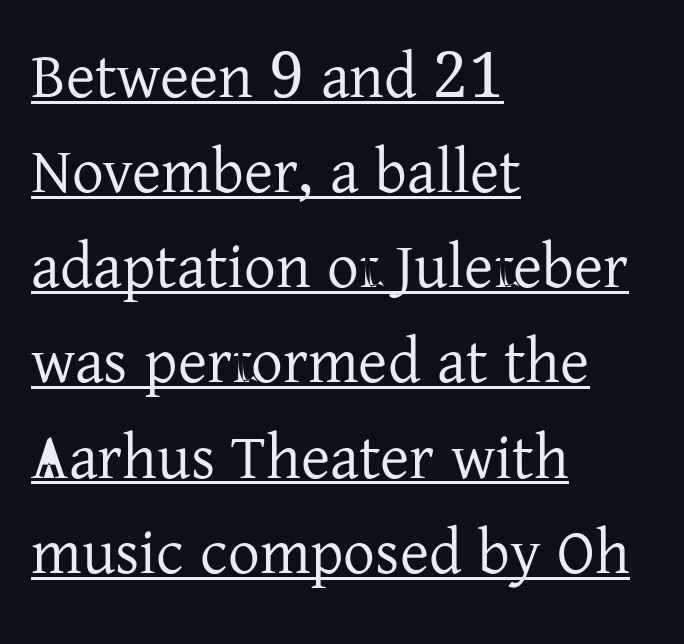
This sample carries an underscore along the baseline area. A typesetter would label this face a serif. The line-height multiplier appears to be the usual default. Rendered with straight, roman letterforms.
